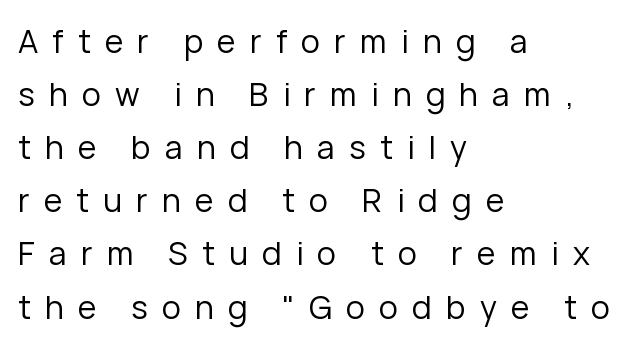
Q: Is the text bold? A: No.
Q: Is the text italic (slanted)? A: No, it is upright.
Q: Is the typeface a serif or a sans-serif typeface? A: Sans-serif.
Q: Is the text underlined? A: No.
Q: How is the paragraph aligned? A: Left-aligned.
Q: Is the spacing between letters normal or unusually wide? A: Unusually wide.
Q: Is the spacing between lines tight, normal or loose? A: Normal.
Q: Width (condensed, normal, or wide)? A: Normal.
Q: Stroke contrast? A: Low.
Q: x-height? A: Medium.
Q: Monospaced? A: No.
